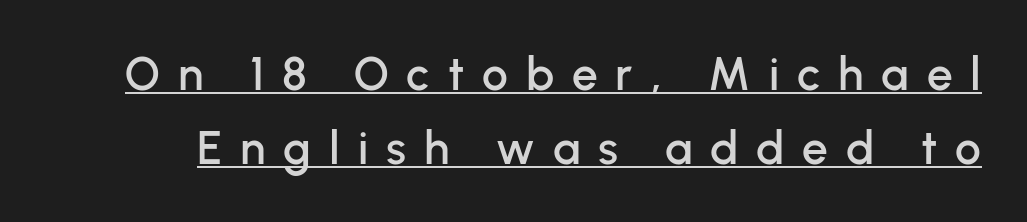
Vertical spacing — default. This rendering features underlined lettering. Italic: no, the glyphs are upright roman. Nope, no serifs anywhere on these letters. Note the varied advance widths — an 'i' is clearly narrower than an 'm'. Here the glyphs are tracked loosely, breaking word shapes into spaced letters.
